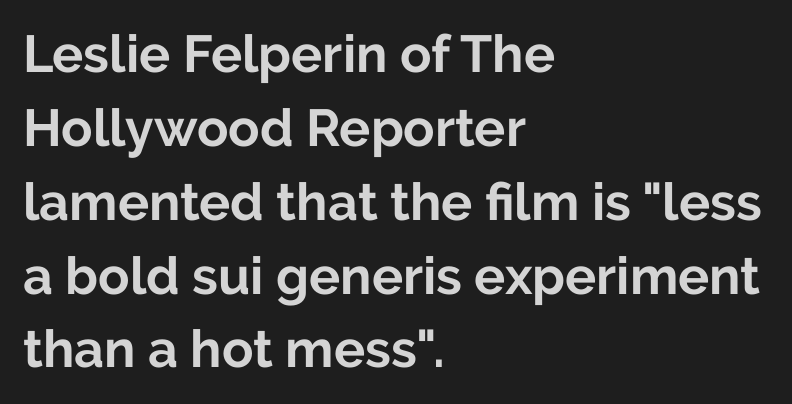
The image shows 52 px bold sans-serif type, upright; set left-aligned, normal line spacing (1.42x), normal letter spacing, not underlined; low stroke contrast and a medium x-height.
